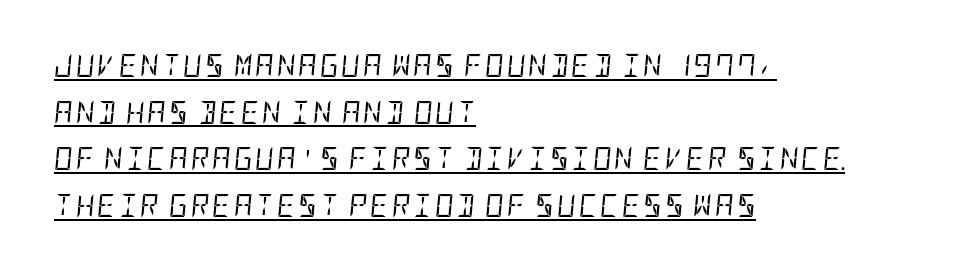
Q: Is the text bold? A: No.
Q: Is the text italic (slanted)? A: Yes, it leans right by about 5 degrees.
Q: Is the text underlined? A: Yes.
Q: How is the paragraph aligned? A: Left-aligned.
Q: Is the spacing between lines tight, normal or loose? A: Loose.
